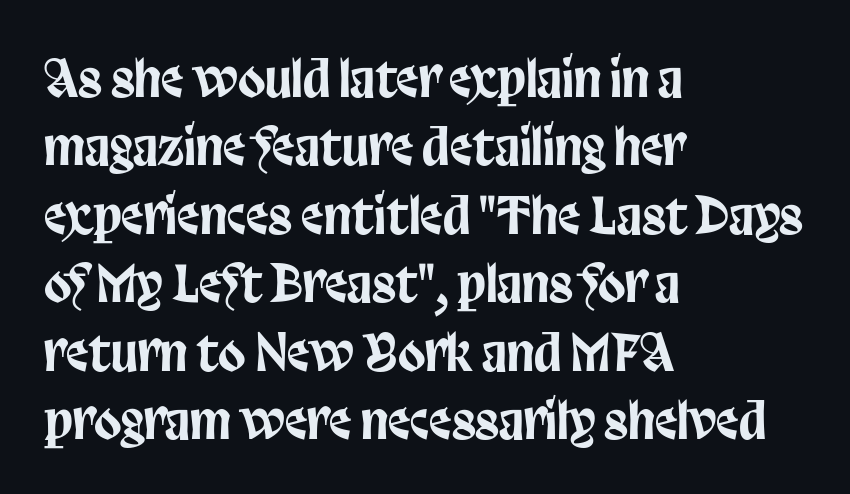
Is there any slant? The stems are plumb. The tracking reads as untouched default to a designer's eye. Do the characters align in a grid? No, the font is proportional. A student would call this left alignment; a typographer would say flush left, rag right. Look at the bottom of the vertical strokes: they stop flat, with no serifs.
